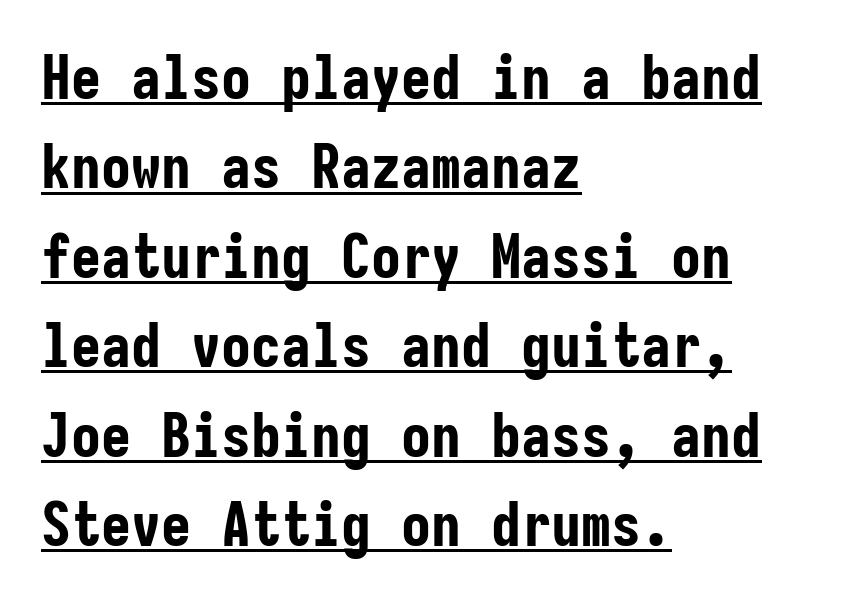
Every row of glyphs begins at an identical x-position on the left. This is heavy type, rendered in bold. Regular leading. This is the regular roman posture of the typeface.
